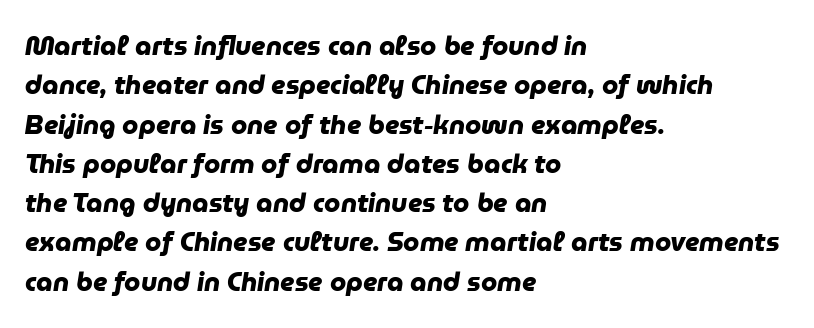
The image shows 26 px bold type; set left-aligned, normal line spacing (1.51x), normal letter spacing, not underlined.
